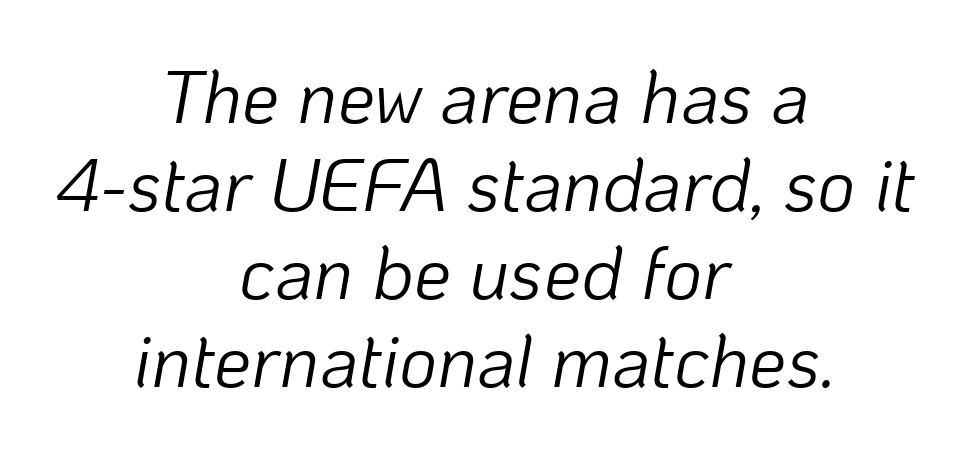
{"italic": "yes", "lean": "right", "slant_degrees": 10, "bold": "no", "weight": "light", "width": "normal", "stroke_contrast": "low", "x_height": "medium", "monospaced": "no", "underline": "no", "align": "center", "line_spacing_ratio": 1.19, "letter_spacing": "normal", "letter_spacing_em": 0.0, "glyph_px": 74}
